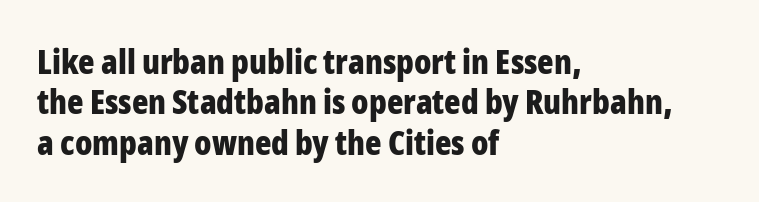
Q: Is the text bold? A: Yes.
Q: Is the text italic (slanted)? A: No, it is upright.
Q: Is the typeface a serif or a sans-serif typeface? A: Sans-serif.
Q: Is the text underlined? A: No.
Q: How is the paragraph aligned? A: Left-aligned.
Q: Is the spacing between letters normal or unusually wide? A: Normal.
Q: Width (condensed, normal, or wide)? A: Condensed.
Q: Stroke contrast? A: Low.
Q: x-height? A: Medium.
Q: Monospaced? A: No.
